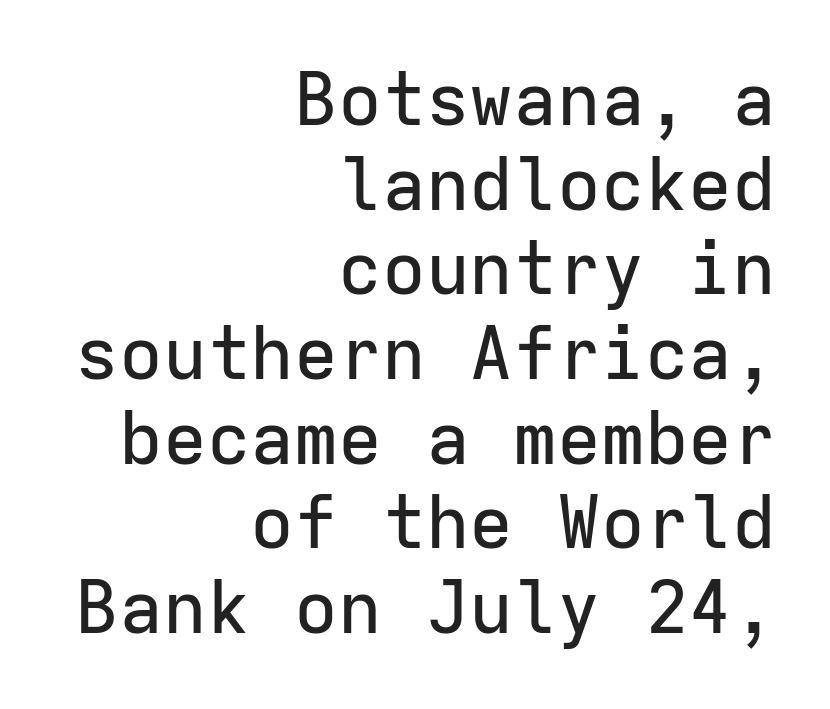
Q: Is the text italic (slanted)? A: No, it is upright.
Q: Is the typeface a serif or a sans-serif typeface? A: Sans-serif.
Q: Is the text underlined? A: No.
Q: How is the paragraph aligned? A: Right-aligned.
Q: Is the spacing between letters normal or unusually wide? A: Normal.
Q: Width (condensed, normal, or wide)? A: Normal.
Q: Stroke contrast? A: Low.
Q: x-height? A: Medium.
Q: Monospaced? A: Yes.
